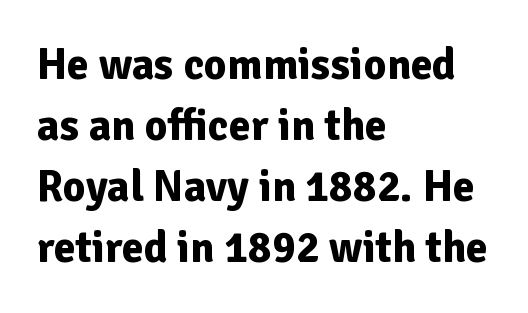
The image shows 44 px bold sans-serif type, upright; set left-aligned, normal line spacing (1.39x), normal letter spacing, not underlined; low stroke contrast and a medium x-height.
